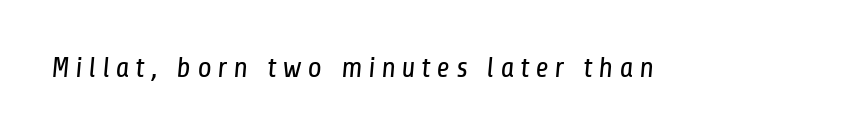
The font family rendered here belongs to the sans-serif group. Here the designer chose a conventional face with non-uniform glyph widths. The letters look calm and open, with moderate or lighter stems. Each word looks stretched out because of the extra space between its letters. The foot of each line stays bare and open.
